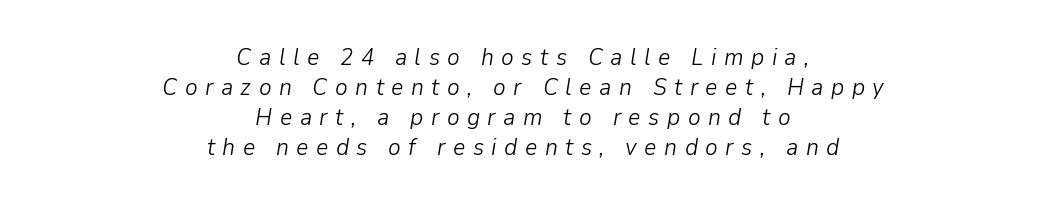
Q: Is the text bold? A: No.
Q: Is the text italic (slanted)? A: Yes, it leans right by about 9 degrees.
Q: Is the text underlined? A: No.
Q: How is the paragraph aligned? A: Centered.
Q: Is the spacing between letters normal or unusually wide? A: Unusually wide.
Q: Is the spacing between lines tight, normal or loose? A: Normal.
